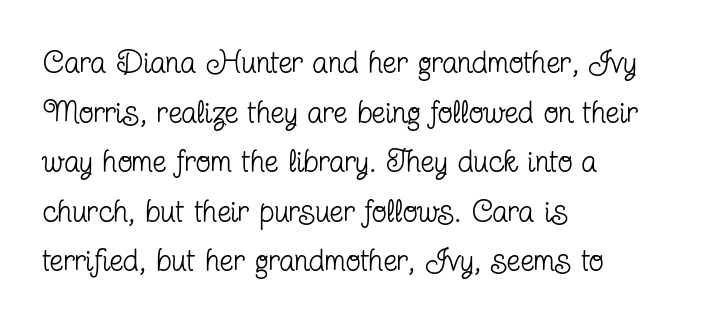
{"serif": "yes", "italic": "no", "bold": "no", "weight": "regular", "width": "condensed", "stroke_contrast": "low", "x_height": "medium", "monospaced": "no", "underline": "no", "align": "left", "line_spacing": "normal", "line_spacing_ratio": 1.6, "letter_spacing": "normal", "letter_spacing_em": 0.0, "glyph_px": 31}
